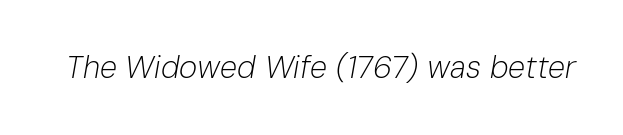
{"italic": "yes", "lean": "right", "slant_degrees": 10, "bold": "no", "weight": "light", "width": "normal", "stroke_contrast": "low", "x_height": "medium", "monospaced": "no", "underline": "no", "letter_spacing": "normal", "letter_spacing_em": 0.0, "glyph_px": 31}
